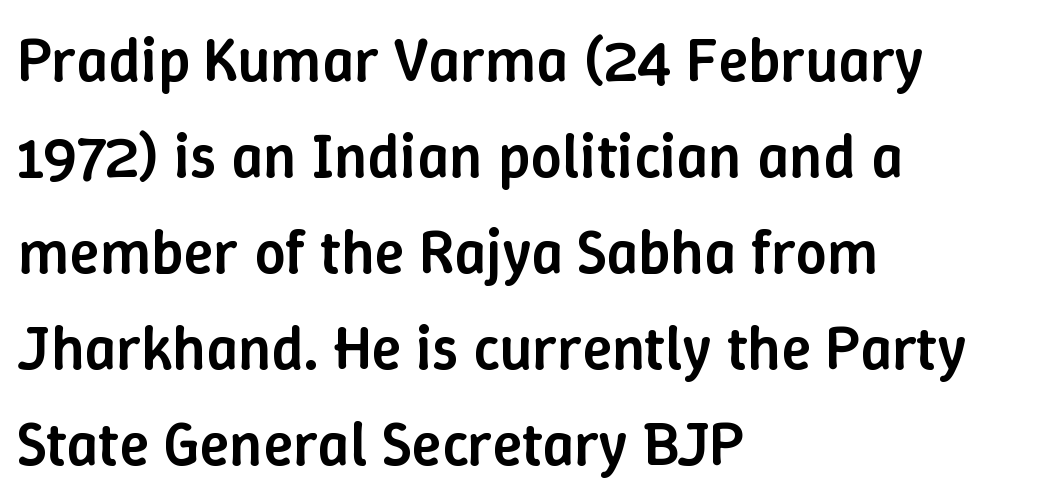
Q: Is the text bold? A: Semi-bold.
Q: Is the text italic (slanted)? A: No, it is upright.
Q: Is the text underlined? A: No.
Q: How is the paragraph aligned? A: Left-aligned.
Q: Is the spacing between letters normal or unusually wide? A: Normal.
Q: Is the spacing between lines tight, normal or loose? A: Normal.
Q: Width (condensed, normal, or wide)? A: Normal.
Q: Stroke contrast? A: Low.
Q: x-height? A: Medium.
Q: Monospaced? A: No.
